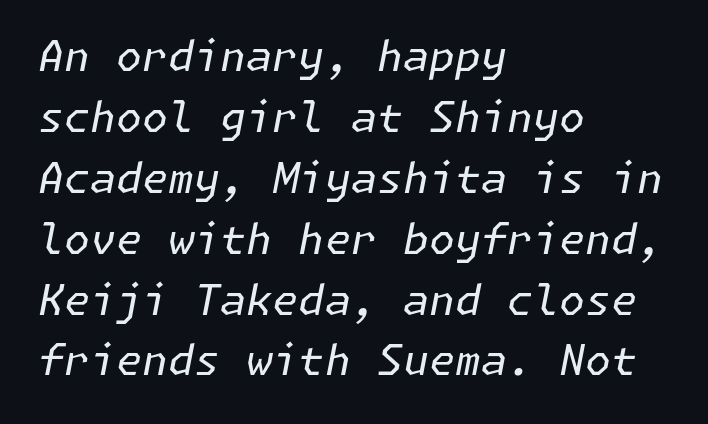
The image shows 42 px regular-weight type, italic (leaning right); set left-aligned, normal line spacing (1.45x), normal letter spacing, not underlined; low stroke contrast and a medium x-height.
